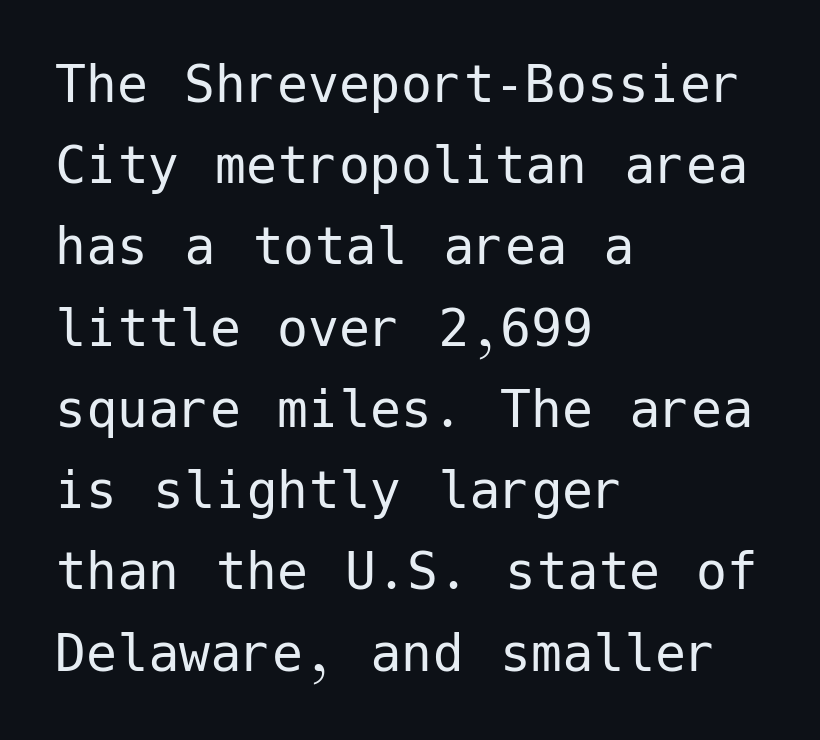
The image shows 62 px regular-weight sans-serif type, upright; set left-aligned, normal line spacing (1.31x), normal letter spacing, not underlined; low stroke contrast and a medium x-height.
